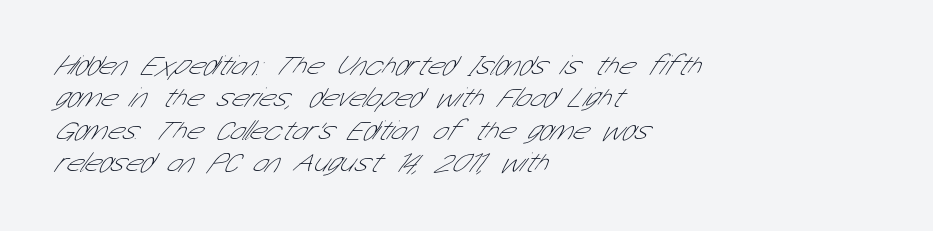
The image shows 28 px thin, condensed sans-serif type; set left-aligned, line spacing 1.16x, normal letter spacing, not underlined; low stroke contrast and a medium x-height.
